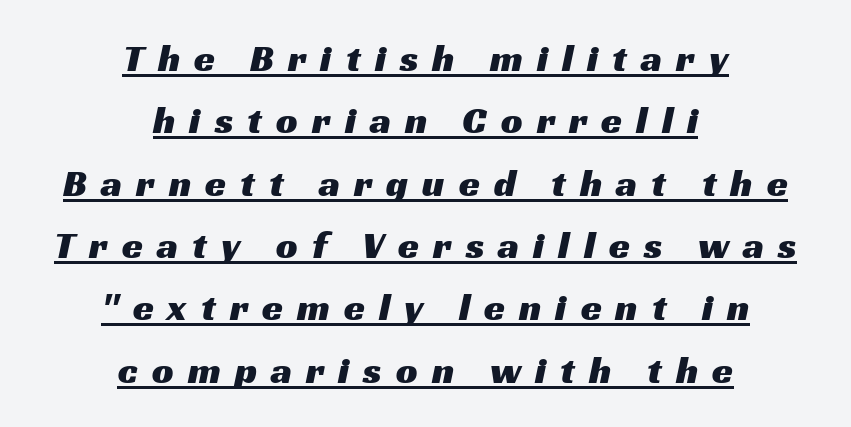
{"serif": "no", "width": "wide", "stroke_contrast": "medium", "x_height": "medium", "monospaced": "no", "underline": "yes", "align": "center", "line_spacing": "normal", "line_spacing_ratio": 1.64, "letter_spacing": "wide", "letter_spacing_em": 0.37, "glyph_px": 38}
